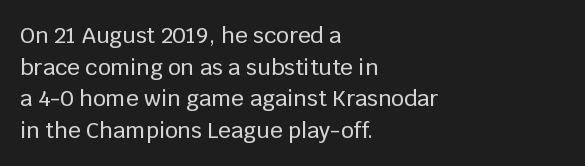
{"italic": "no", "underline": "no", "align": "left", "line_spacing": "normal", "line_spacing_ratio": 1.44, "letter_spacing": "normal", "letter_spacing_em": 0.0, "glyph_px": 22}
